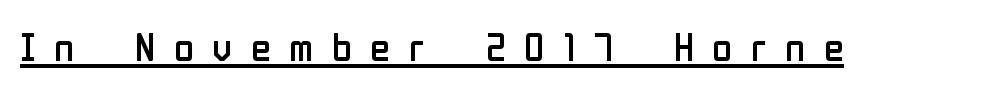
If you drew a line through each stem, it would be perfectly vertical. The specimen includes a rule beneath the text block's lines. Each letter's strokes conclude bluntly, with no projecting serifs. Words appear elongated and porous because spacing is wide. A quiet, ordinary-to-light weight characterises the typeface. Proportional: the letters do not fall into vertical columns.
